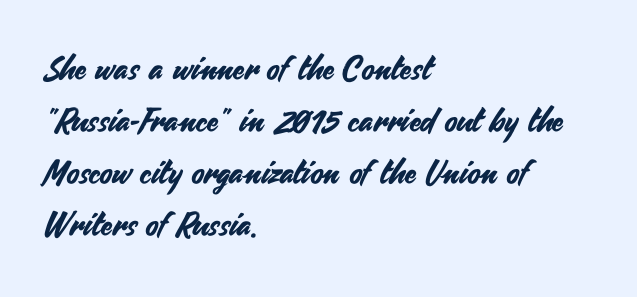
Q: Is the text italic (slanted)? A: Yes.
Q: Is the typeface a serif or a sans-serif typeface? A: Sans-serif.
Q: Is the text underlined? A: No.
Q: How is the paragraph aligned? A: Left-aligned.
Q: Is the spacing between letters normal or unusually wide? A: Normal.
Q: Is the spacing between lines tight, normal or loose? A: Normal.
Q: Width (condensed, normal, or wide)? A: Normal.
Q: Stroke contrast? A: Medium.
Q: x-height? A: Small.
Q: Monospaced? A: No.
